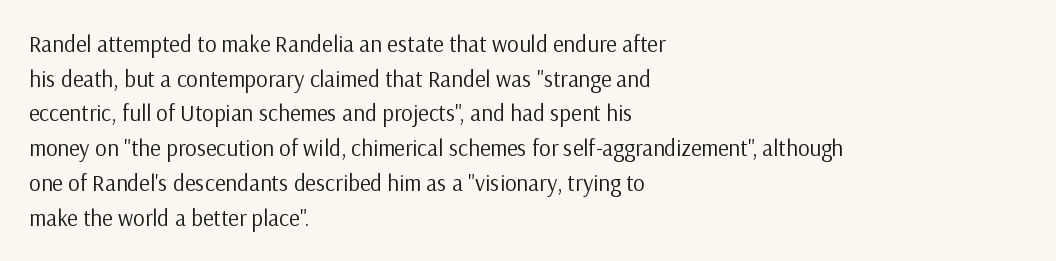
The image shows 23 px text type, upright; set left-aligned, normal line spacing (1.51x), normal letter spacing, not underlined.
